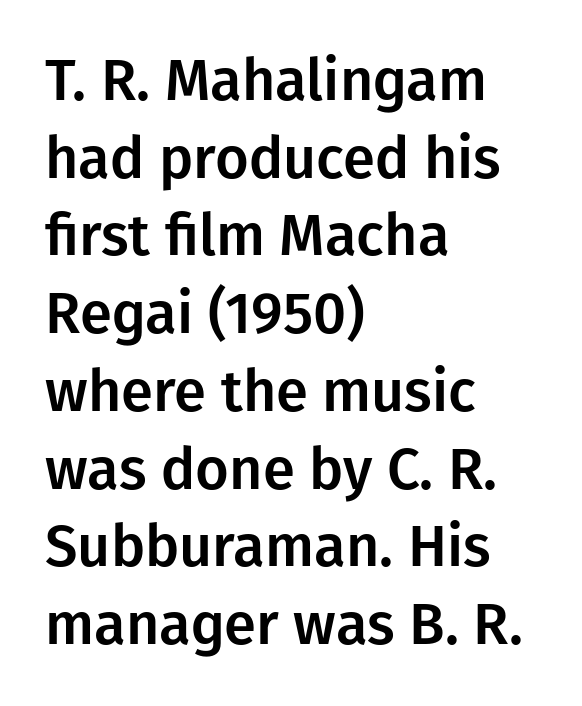
{"serif": "no", "italic": "no", "width": "normal", "stroke_contrast": "low", "x_height": "medium", "monospaced": "no", "underline": "no", "align": "left", "line_spacing": "normal", "line_spacing_ratio": 1.34, "letter_spacing": "normal", "letter_spacing_em": 0.0, "glyph_px": 58}
